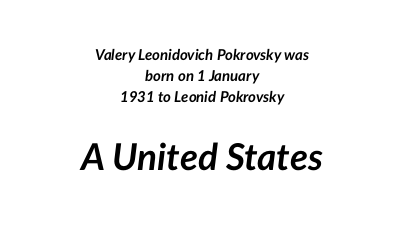
These lines were composed using italics. Scale increases going downward across the two blocks. Quick note: underline off. Does extra space separate the letters? No, they use regular spacing.
